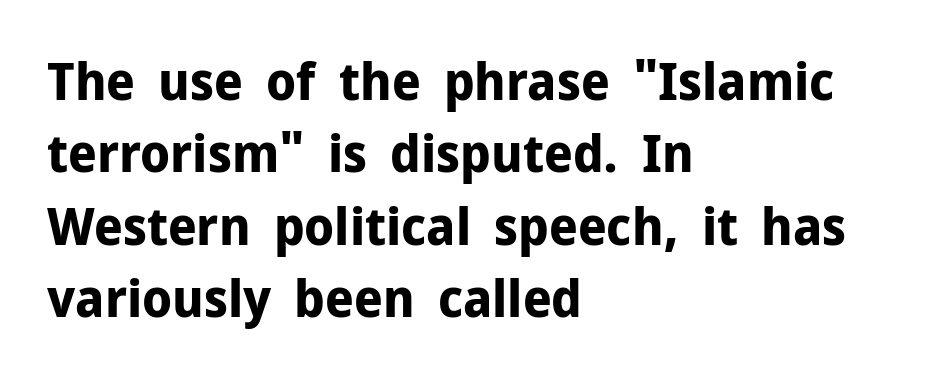
The image shows 52 px bold sans-serif type, upright; set left-aligned, normal line spacing (1.39x), normal letter spacing, not underlined; low stroke contrast and a medium x-height.
